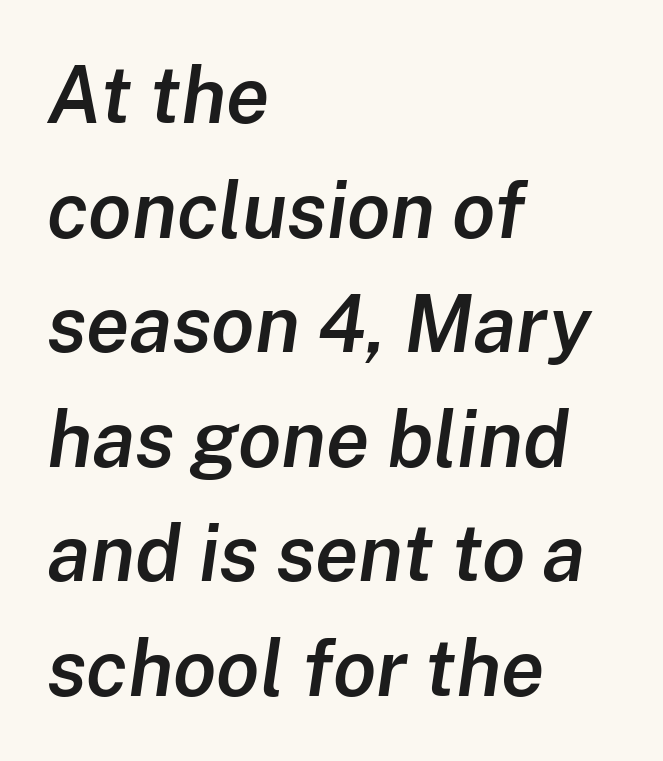
The image shows 79 px semibold type, italic (leaning right); set left-aligned, normal line spacing (1.45x), normal letter spacing, not underlined; low stroke contrast and a medium x-height.
